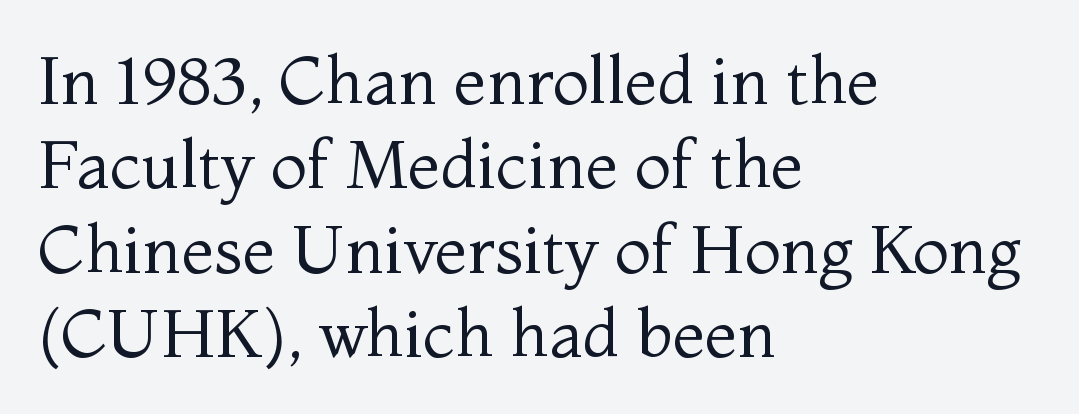
{"serif": "yes", "italic": "no", "bold": "no", "weight": "regular", "width": "normal", "stroke_contrast": "medium", "x_height": "medium", "monospaced": "no", "underline": "no", "align": "left", "line_spacing": "normal", "line_spacing_ratio": 1.26, "letter_spacing": "normal", "letter_spacing_em": 0.0, "glyph_px": 67}
